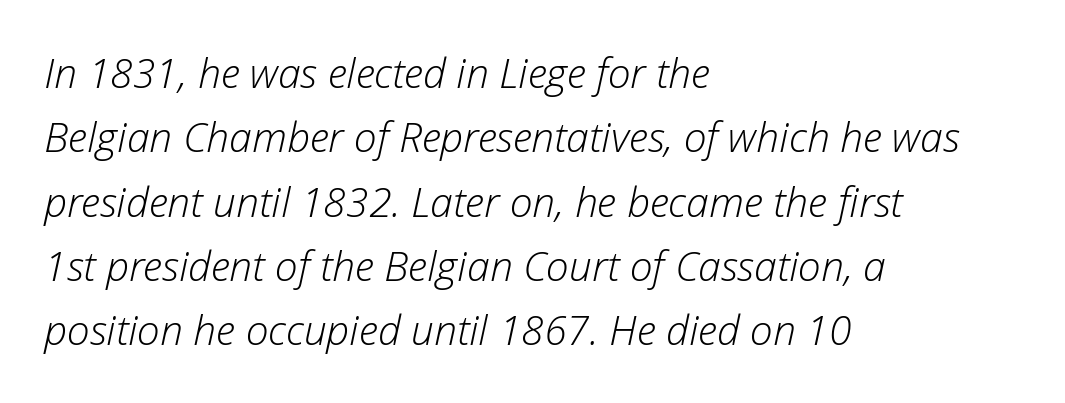
Q: Is the text bold? A: No.
Q: Is the text italic (slanted)? A: Yes, it leans right by about 12 degrees.
Q: Is the text underlined? A: No.
Q: How is the paragraph aligned? A: Left-aligned.
Q: Is the spacing between letters normal or unusually wide? A: Normal.
Q: Is the spacing between lines tight, normal or loose? A: Normal.
Q: Width (condensed, normal, or wide)? A: Normal.
Q: Stroke contrast? A: Low.
Q: x-height? A: Medium.
Q: Monospaced? A: No.
